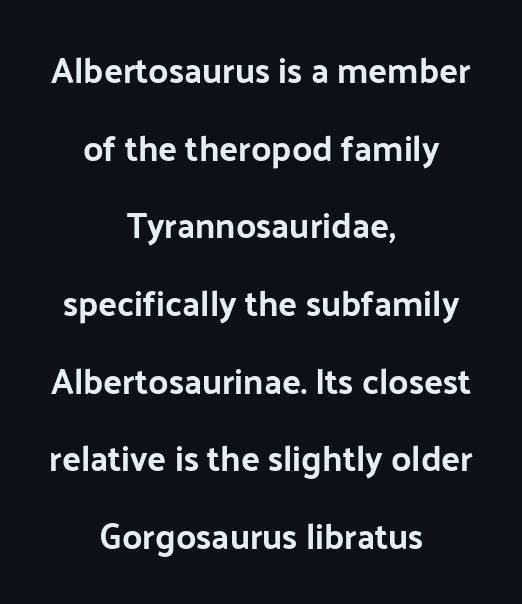
The image shows 35 px bold sans-serif type, upright; set centered, loose line spacing (2.22x), normal letter spacing, not underlined; low stroke contrast and a medium x-height.
